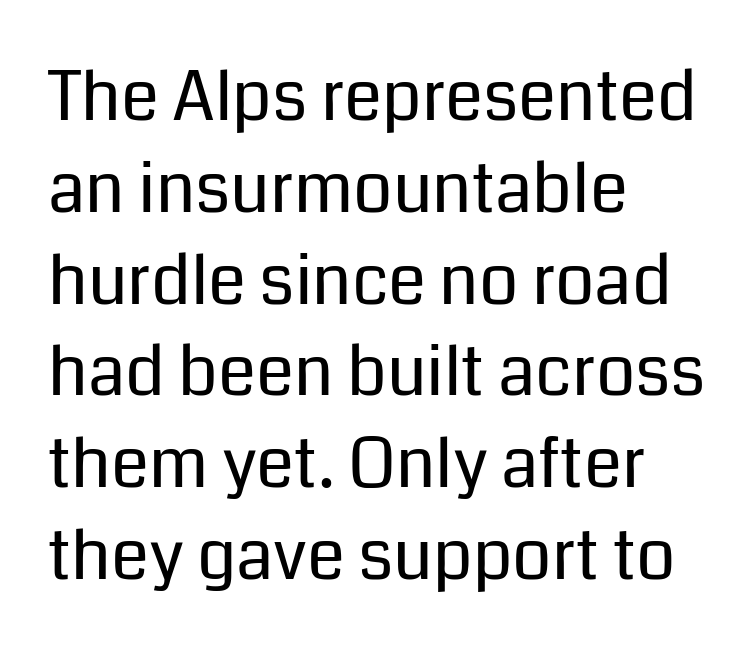
{"serif": "no", "italic": "no", "bold": "no", "weight": "regular", "width": "normal", "stroke_contrast": "low", "x_height": "medium", "monospaced": "no", "underline": "no", "align": "left", "line_spacing": "normal", "line_spacing_ratio": 1.33, "letter_spacing": "normal", "letter_spacing_em": 0.0, "glyph_px": 69}
